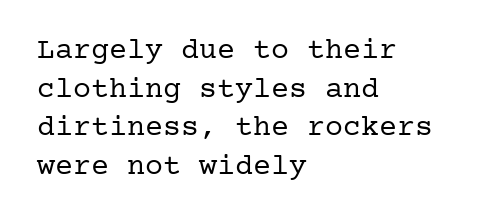
The image shows 30 px regular-weight serif type, upright; set left-aligned, normal line spacing (1.29x), normal letter spacing, not underlined; low stroke contrast and a medium x-height.
